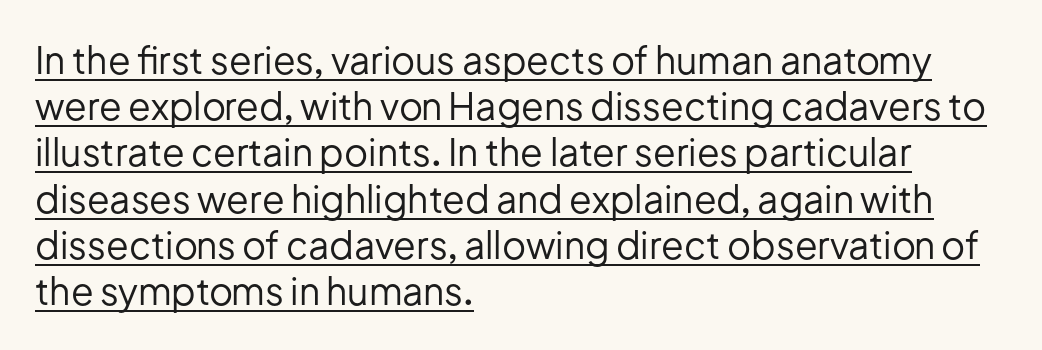
The image shows 37 px regular-weight sans-serif type, upright; set left-aligned, normal line spacing (1.25x), normal letter spacing, underlined; low stroke contrast and a medium x-height.
